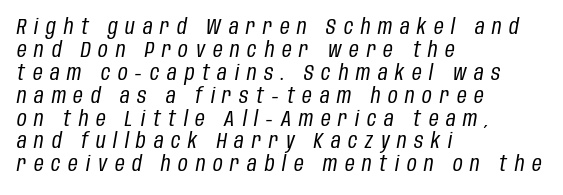
The image shows 21 px text type, italic (leaning right); set left-aligned, tight line spacing (1.09x), unusually wide letter spacing (+0.37 em), not underlined.
